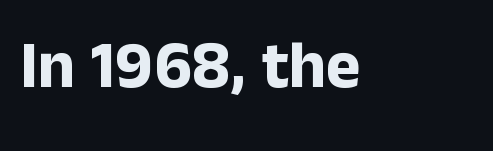
The image shows 66 px bold sans-serif type, upright; set normal letter spacing, not underlined; low stroke contrast and a medium x-height.
